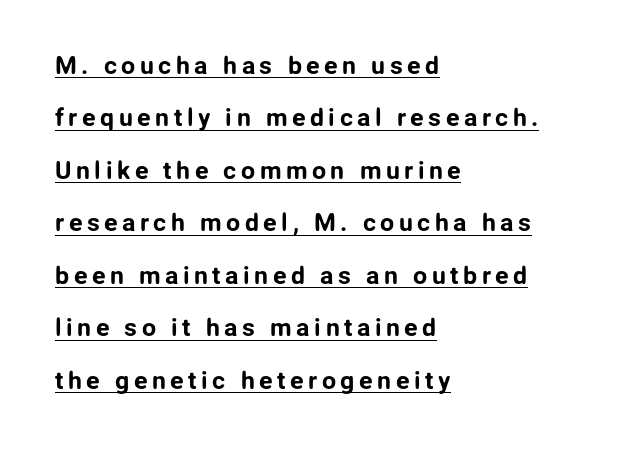
Q: Is the text italic (slanted)? A: No, it is upright.
Q: Is the text underlined? A: Yes.
Q: How is the paragraph aligned? A: Left-aligned.
Q: Is the spacing between lines tight, normal or loose? A: Loose.
